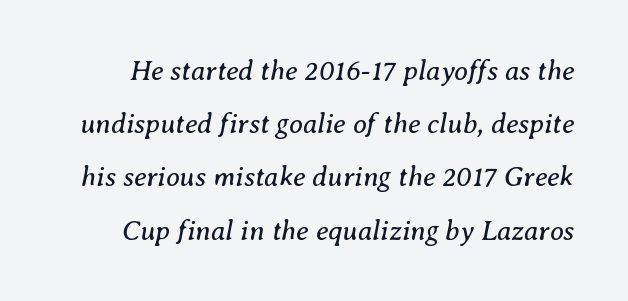
Q: Is the text bold? A: No.
Q: Is the text italic (slanted)? A: Yes, it leans right by about 8 degrees.
Q: Is the typeface a serif or a sans-serif typeface? A: Serif.
Q: Is the text underlined? A: No.
Q: Is the spacing between letters normal or unusually wide? A: Normal.
Q: Is the spacing between lines tight, normal or loose? A: Loose.
Q: Width (condensed, normal, or wide)? A: Normal.
Q: Stroke contrast? A: Medium.
Q: x-height? A: Medium.
Q: Monospaced? A: No.
